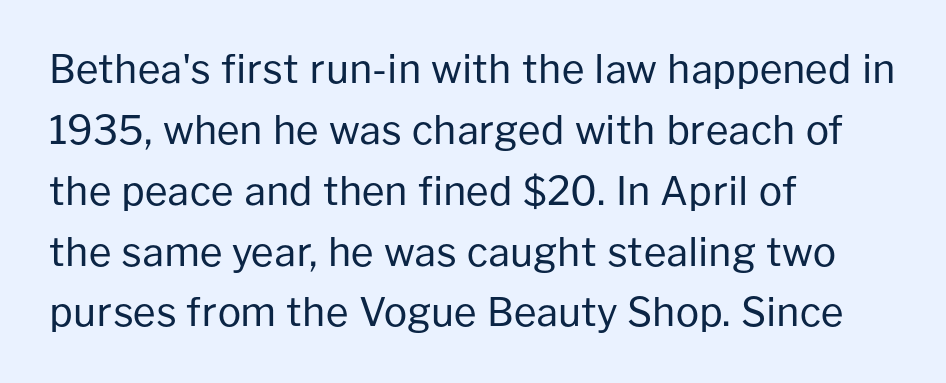
{"serif": "no", "italic": "no", "bold": "no", "weight": "regular", "width": "normal", "stroke_contrast": "low", "x_height": "medium", "monospaced": "no", "underline": "no", "align": "left", "line_spacing": "normal", "line_spacing_ratio": 1.56, "letter_spacing": "normal", "letter_spacing_em": 0.0, "glyph_px": 39}
